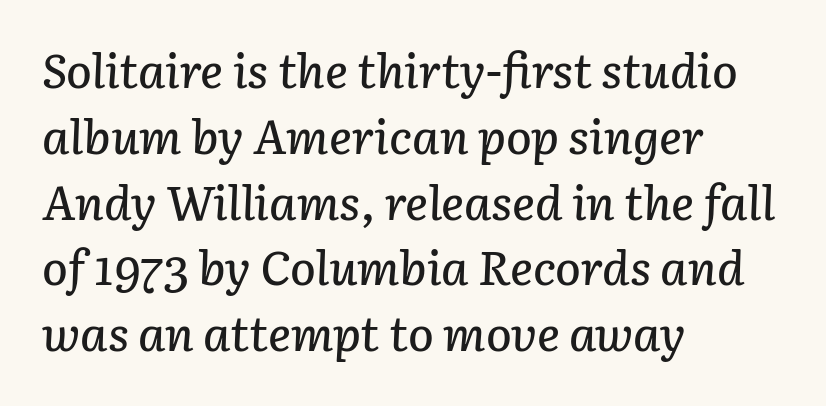
The image shows 48 px text type, italic (leaning right); set left-aligned, normal line spacing (1.37x), normal letter spacing, not underlined; low stroke contrast and a medium x-height.
